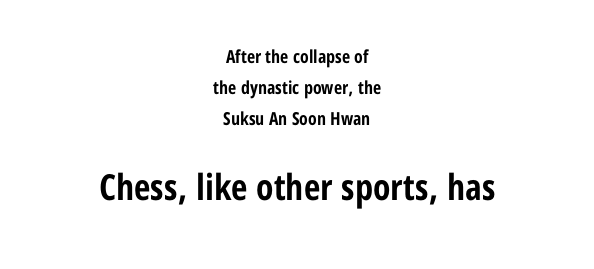
Typographic density is high because the face is bold. Are there feet on the stems? There aren't — it's a sans. The rendering enlarges the type as you move from the upper chunk to the lower. Nobody touched the tracking dial on this one.
